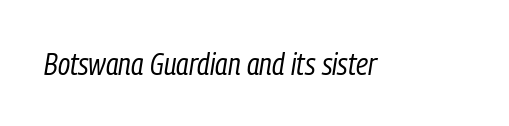
{"italic": "yes", "lean": "right", "slant_degrees": 9, "bold": "no", "weight": "regular", "width": "condensed", "stroke_contrast": "low", "x_height": "medium", "monospaced": "no", "underline": "no", "letter_spacing": "normal", "letter_spacing_em": 0.0, "glyph_px": 31}
